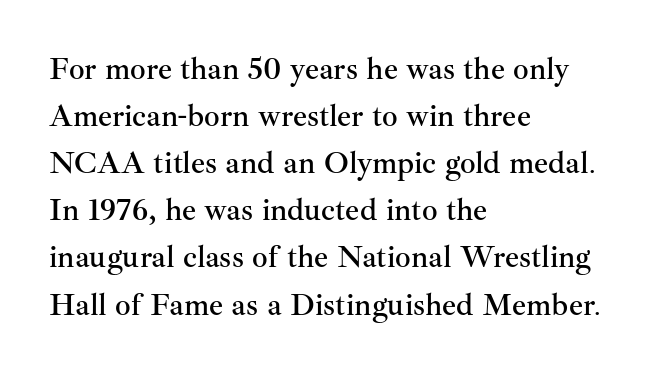
The image shows 31 px serif type, upright; set left-aligned, normal line spacing (1.52x), normal letter spacing, not underlined; medium stroke contrast and a small x-height.
